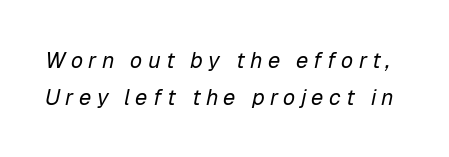
{"italic": "yes", "lean": "right", "slant_degrees": 12, "bold": "no", "underline": "no", "line_spacing": "normal", "line_spacing_ratio": 1.67, "letter_spacing": "wide", "letter_spacing_em": 0.24, "glyph_px": 22}
